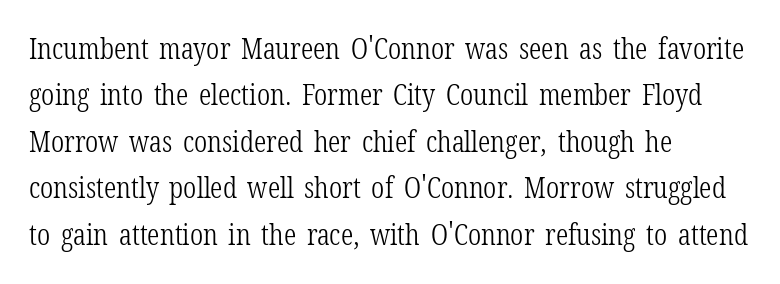
Q: Is the text bold? A: No.
Q: Is the text italic (slanted)? A: No, it is upright.
Q: Is the typeface a serif or a sans-serif typeface? A: Serif.
Q: Is the text underlined? A: No.
Q: How is the paragraph aligned? A: Left-aligned.
Q: Is the spacing between letters normal or unusually wide? A: Normal.
Q: Is the spacing between lines tight, normal or loose? A: Normal.
Q: Width (condensed, normal, or wide)? A: Condensed.
Q: Stroke contrast? A: Low.
Q: x-height? A: Medium.
Q: Monospaced? A: No.
